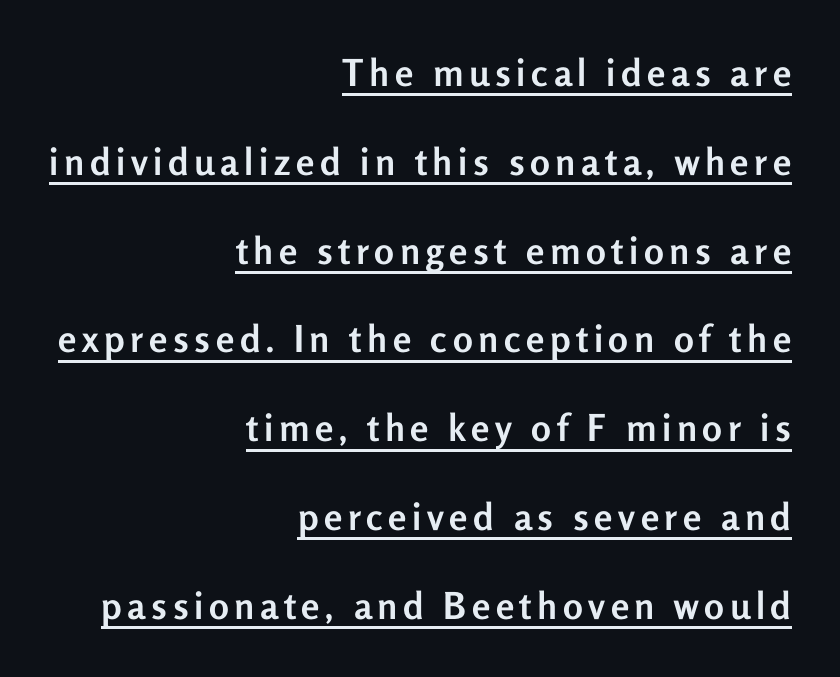
{"serif": "no", "italic": "no", "bold": "yes", "weight": "semibold", "width": "normal", "stroke_contrast": "low", "x_height": "medium", "monospaced": "no", "underline": "yes", "align": "right", "line_spacing": "loose", "line_spacing_ratio": 2.4, "glyph_px": 37}
